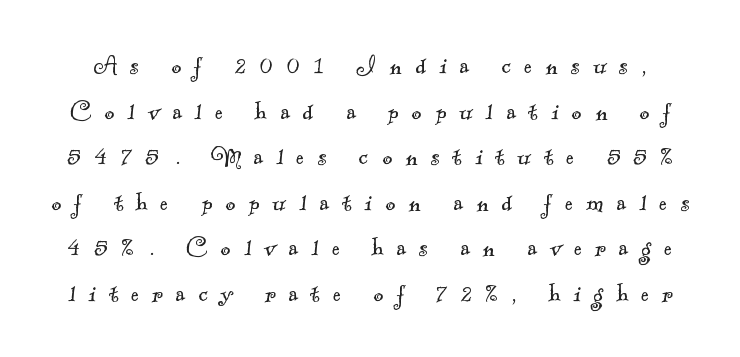
The rows are spaced the way most documents space them. Weight class: somewhere from thin through regular. This is serif lettering, the kind often seen in printed books. You could only call the tracking loose — the letters float apart.
